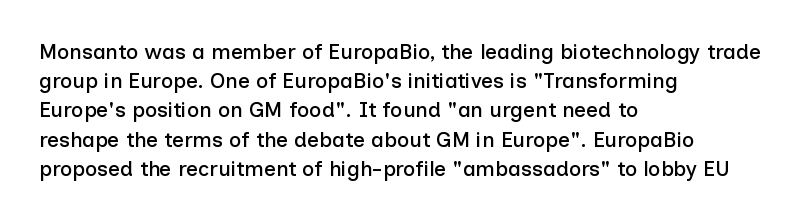
{"italic": "no", "underline": "no", "align": "left", "line_spacing": "normal", "line_spacing_ratio": 1.39, "letter_spacing": "normal", "letter_spacing_em": 0.0, "glyph_px": 21}
